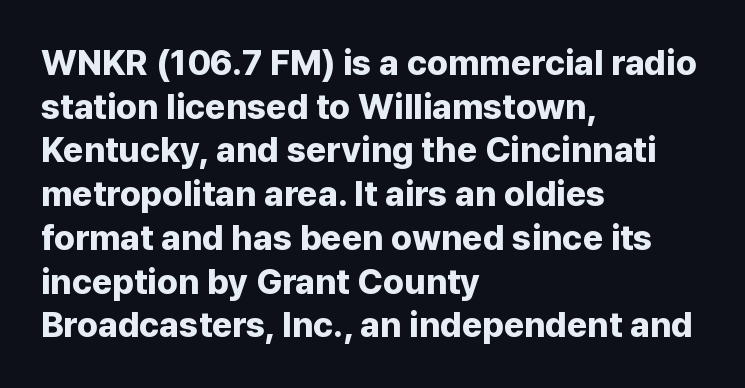
Rule under the text: the space is simply empty. Do the characters align in a grid? No, the font is proportional. Each word holds together tightly as a unit, with standard inter-letter gaps. Does the type have serifs? No, each stem ends abruptly. The sample has been set heavy, in full bold.
